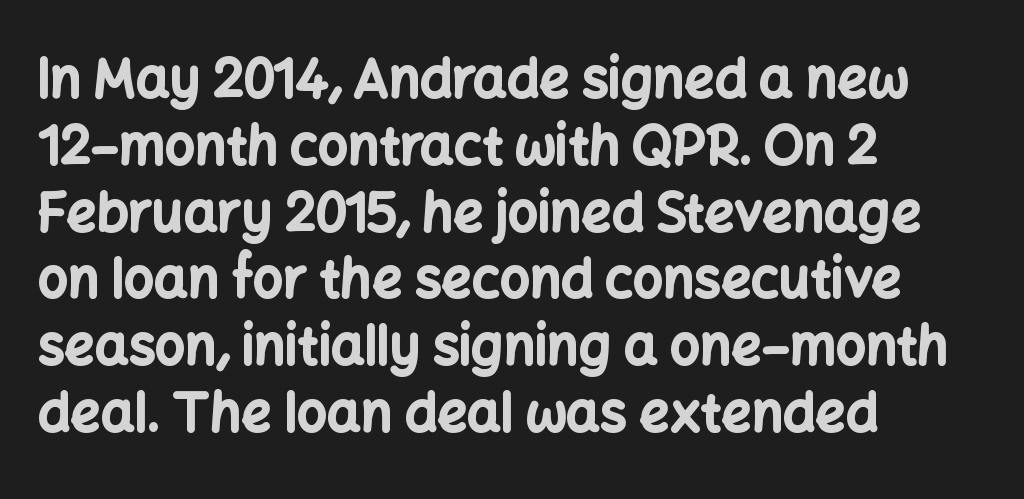
{"serif": "no", "italic": "no", "bold": "yes", "weight": "bold", "width": "normal", "stroke_contrast": "low", "x_height": "medium", "monospaced": "no", "underline": "no", "align": "left", "line_spacing": "normal", "line_spacing_ratio": 1.26, "letter_spacing": "normal", "letter_spacing_em": 0.0, "glyph_px": 53}
